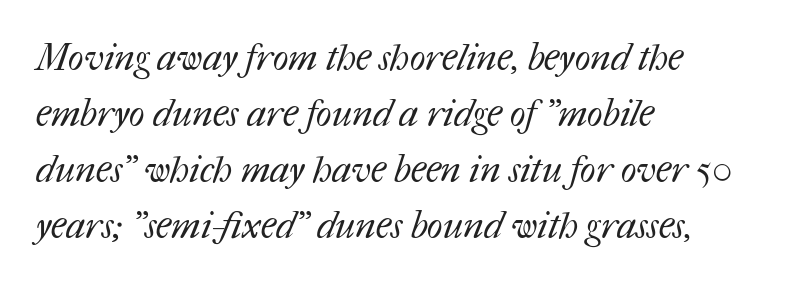
{"bold": "no", "weight": "regular", "width": "normal", "stroke_contrast": "medium", "x_height": "medium", "monospaced": "no", "underline": "no", "align": "left", "line_spacing": "normal", "line_spacing_ratio": 1.51, "letter_spacing": "normal", "letter_spacing_em": 0.0, "glyph_px": 37}
